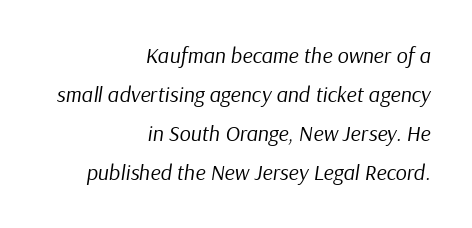
The image shows 22 px text type, italic (leaning right); set right-aligned, line spacing 1.77x, normal letter spacing, not underlined.
